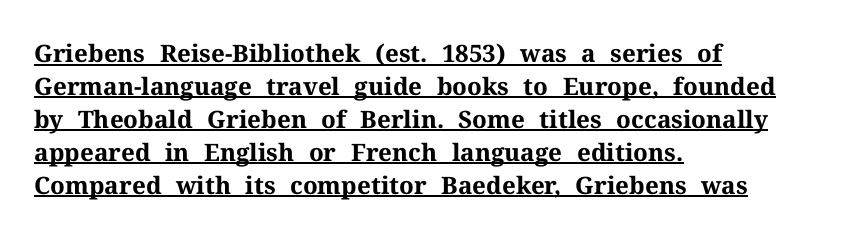
{"italic": "no", "bold": "yes", "underline": "yes", "align": "left", "line_spacing": "normal", "line_spacing_ratio": 1.37, "letter_spacing": "normal", "letter_spacing_em": 0.0, "glyph_px": 24}
